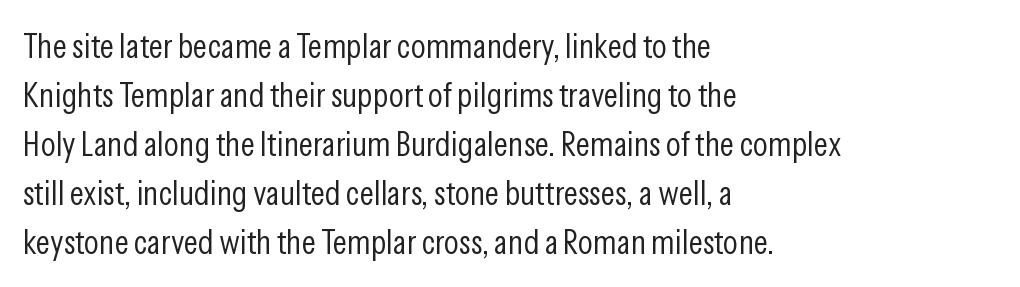
The image shows 35 px light, condensed sans-serif type, upright; set left-aligned, normal line spacing (1.4x), normal letter spacing, not underlined; low stroke contrast and a medium x-height.
